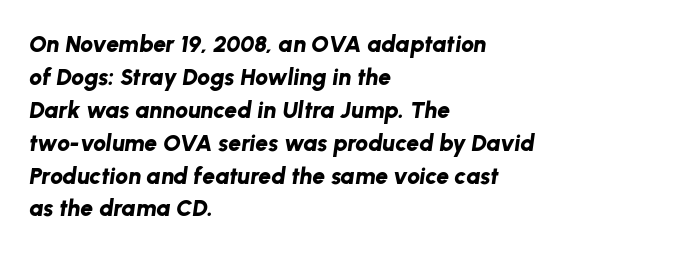
Here the glyphs are tracked normally, forming tight word shapes. Has an underline been added? It has not. Leftover space on each line is placed entirely after the last word. The strokes are fattened all the way to bold. Notice how descenders clear the ascenders below comfortably — that's standard leading.
